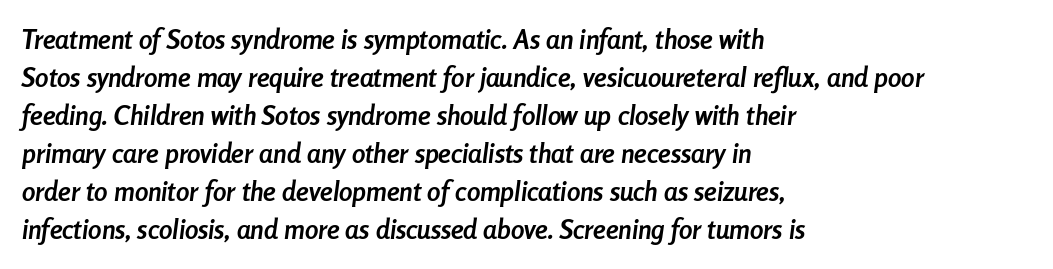
The zone under the glyphs is completely vacant. The whole block is typeset with a tilt. The vertical gap from one line to the next is medium. Strong, thick strokes mark this as bold type.
